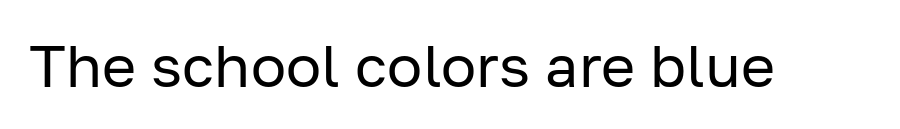
These lines are composed in type without serifs. The zone under the glyphs is completely vacant. Glyph-to-glyph distance matches everyday printed text. You could not count columns in this text — the font is proportionally spaced. In terms of posture, this sample is upright.
